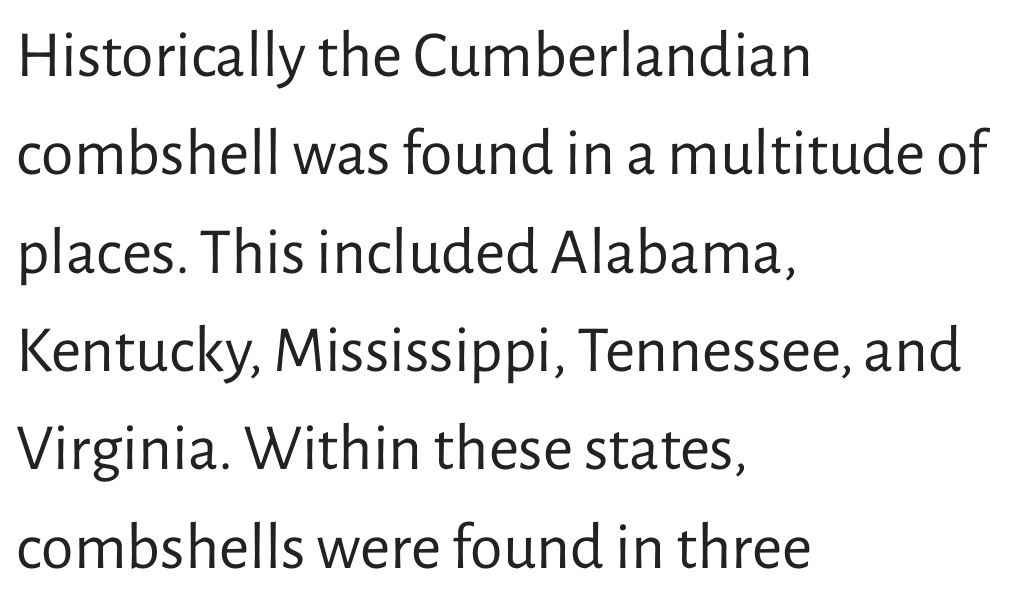
Q: Is the text bold? A: No.
Q: Is the text italic (slanted)? A: No, it is upright.
Q: Is the typeface a serif or a sans-serif typeface? A: Sans-serif.
Q: Is the text underlined? A: No.
Q: How is the paragraph aligned? A: Left-aligned.
Q: Is the spacing between letters normal or unusually wide? A: Normal.
Q: Is the spacing between lines tight, normal or loose? A: Normal.
Q: Width (condensed, normal, or wide)? A: Normal.
Q: Stroke contrast? A: Low.
Q: x-height? A: Medium.
Q: Monospaced? A: No.
